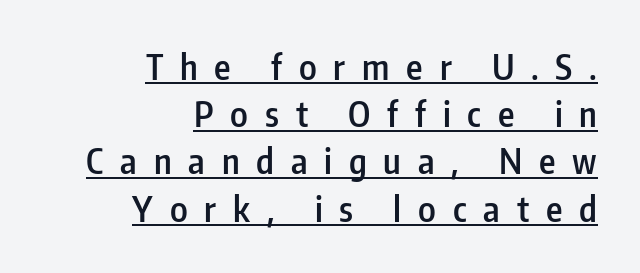
Q: Is the text bold? A: Semi-bold.
Q: Is the text italic (slanted)? A: No, it is upright.
Q: Is the typeface a serif or a sans-serif typeface? A: Sans-serif.
Q: Is the text underlined? A: Yes.
Q: How is the paragraph aligned? A: Right-aligned.
Q: Is the spacing between letters normal or unusually wide? A: Unusually wide.
Q: Is the spacing between lines tight, normal or loose? A: Normal.
Q: Width (condensed, normal, or wide)? A: Condensed.
Q: Stroke contrast? A: Low.
Q: x-height? A: Medium.
Q: Monospaced? A: No.
